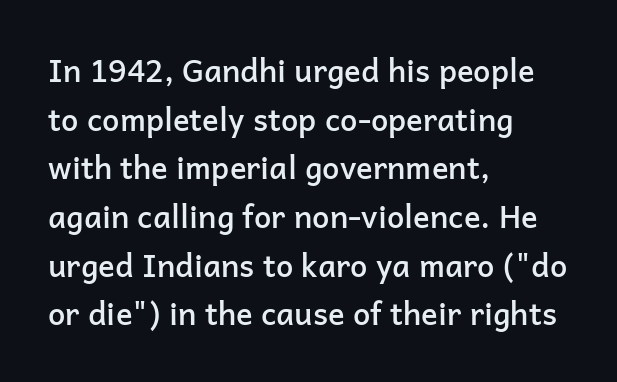
The image shows 31 px semibold sans-serif type, upright; set left-aligned, normal line spacing (1.57x), normal letter spacing, not underlined; low stroke contrast and a medium x-height.
